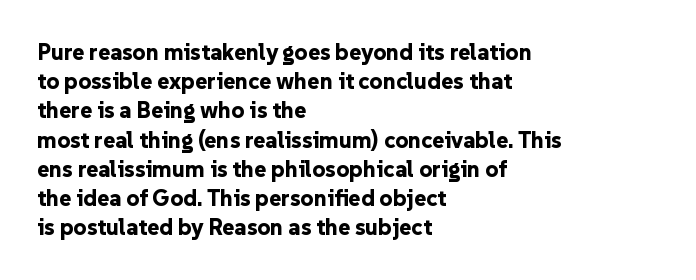
Is the block centered? No — it sits flush against the left margin. Strong, thick strokes mark this as bold type. Plain, unruled lines of type. Nothing unusual about the tracking: characters are spaced as the font intends. When letters stand straight like this, we call the style roman or upright. One glance says typical: line gaps are just what's usual.
